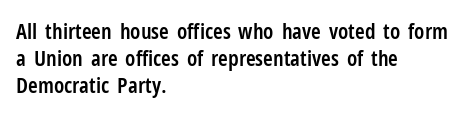
The image shows 22 px text type, upright; set left-aligned, line spacing 1.23x, normal letter spacing, not underlined.
